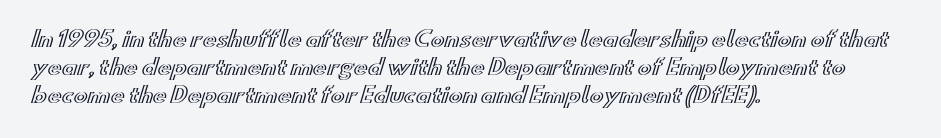
{"underline": "no", "align": "left", "line_spacing": "normal", "line_spacing_ratio": 1.33, "letter_spacing": "normal", "letter_spacing_em": 0.0, "glyph_px": 21}
